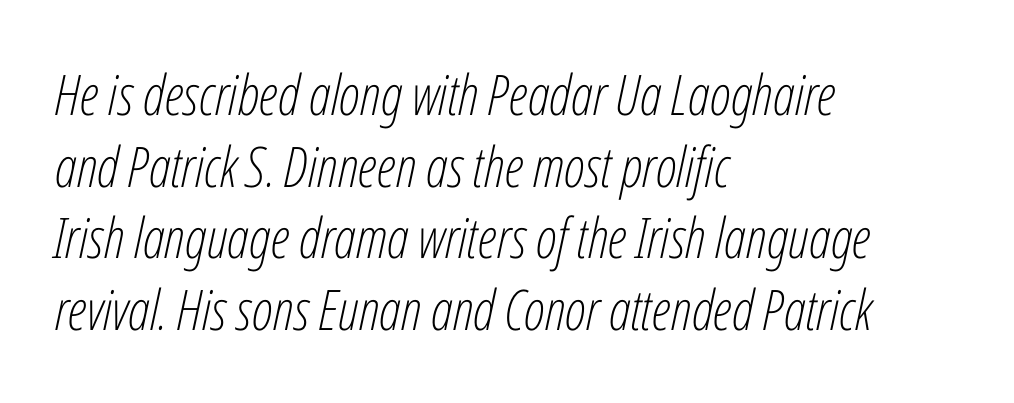
This sample uses plain, unmodified letter spacing. Character widths vary here, with narrow letters taking less room than wide ones. Compared with a centered layout, this one pins lines to the left instead. Stems here are at most as thick as an everyday book face.
